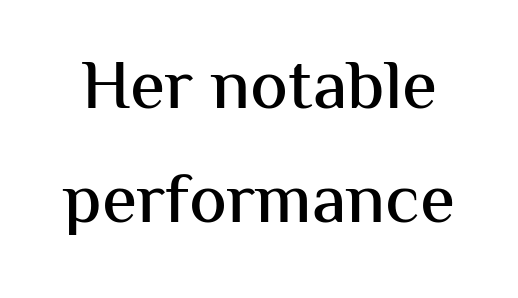
Check the space under the baseline: it is left empty. Nope, not italic — everything's standing straight. Proportional: the letters do not fall into vertical columns. Note: no serifs on the glyphs. Successive baselines arrive at the customary interval.
